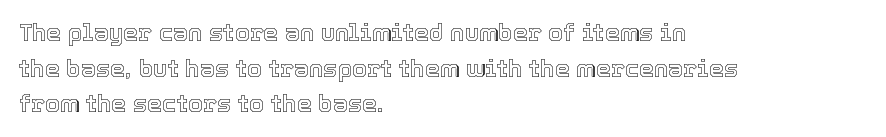
Q: Is the text italic (slanted)? A: No, it is upright.
Q: Is the text underlined? A: No.
Q: How is the paragraph aligned? A: Left-aligned.
Q: Is the spacing between letters normal or unusually wide? A: Normal.
Q: Is the spacing between lines tight, normal or loose? A: Normal.
